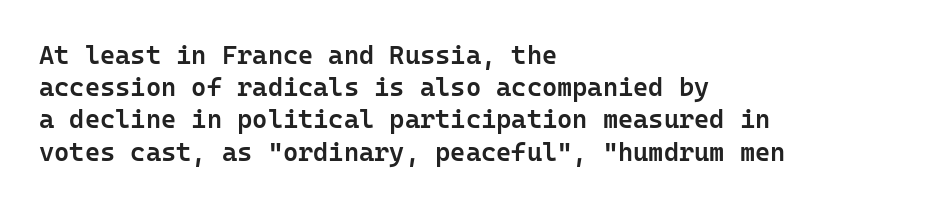
{"italic": "no", "bold": "semi", "underline": "no", "align": "left", "line_spacing_ratio": 1.24, "letter_spacing": "normal", "letter_spacing_em": 0.0, "glyph_px": 26}
